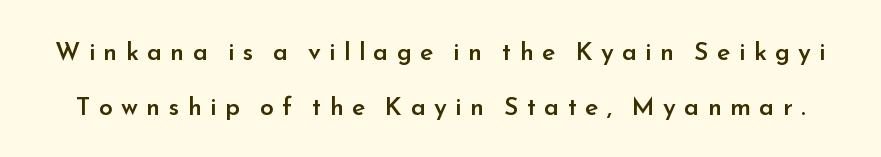
Each word looks stretched out because of the extra space between its letters. Baseline-to-baseline distance is far greater than the letter height. Posture: vertical. The typesetting leans somewhat heavy: a semibold. Has an underline been added? It has not.
